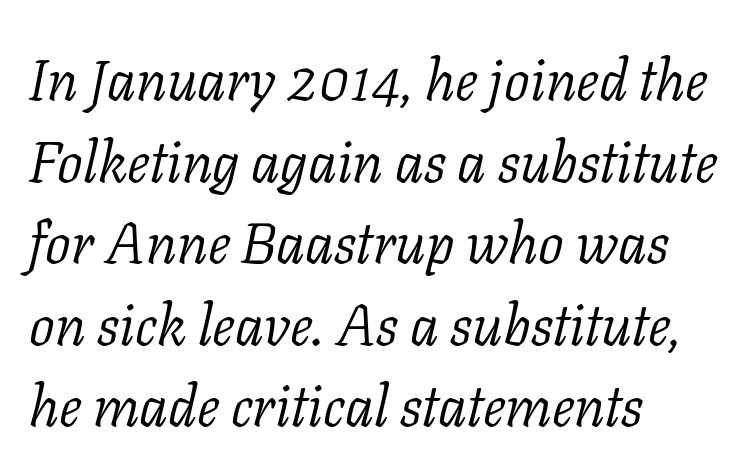
{"serif": "yes", "italic": "yes", "lean": "right", "slant_degrees": 11, "bold": "no", "weight": "light", "width": "normal", "stroke_contrast": "low", "x_height": "medium", "monospaced": "no", "underline": "no", "align": "left", "line_spacing": "normal", "line_spacing_ratio": 1.43, "letter_spacing": "normal", "letter_spacing_em": 0.0, "glyph_px": 57}
